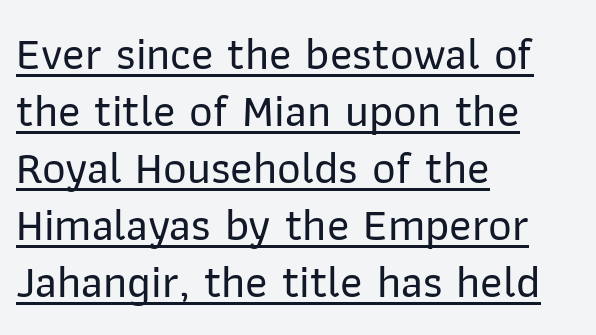
{"serif": "no", "italic": "no", "width": "normal", "stroke_contrast": "low", "x_height": "medium", "monospaced": "no", "underline": "yes", "align": "left", "line_spacing_ratio": 1.24, "letter_spacing": "normal", "letter_spacing_em": 0.0, "glyph_px": 46}
